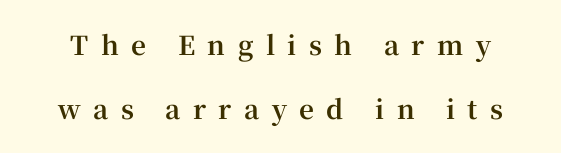
Vertical strokes here are truly vertical. Look at the tracking — it's clearly loosened, letters drifting apart. This is heavy type, rendered in bold. Widely set lines give the paragraph a tall, airy silhouette.
